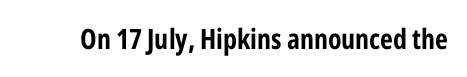
The image shows 28 px bold, condensed sans-serif type, upright; set normal letter spacing, not underlined; low stroke contrast and a medium x-height.
